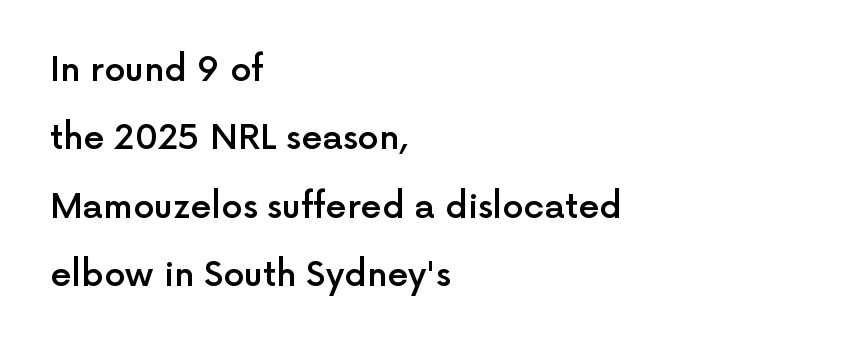
The image shows 34 px semibold sans-serif type, upright; set left-aligned, loose line spacing (2.01x), normal letter spacing, not underlined; a medium x-height.
